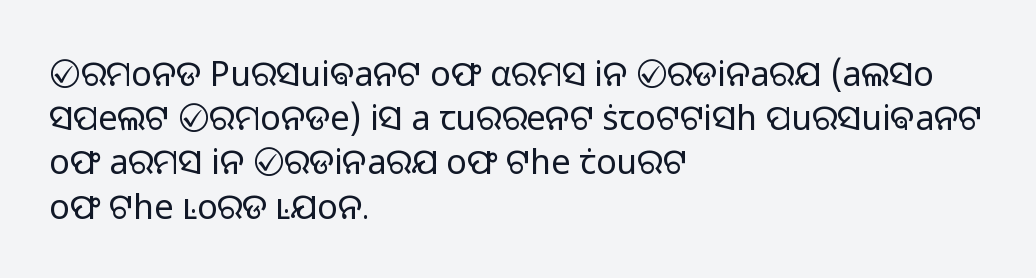
{"serif": "no", "italic": "no", "bold": "no", "weight": "light", "width": "normal", "stroke_contrast": "low", "x_height": "medium", "monospaced": "no", "underline": "no", "align": "left", "line_spacing": "normal", "line_spacing_ratio": 1.3, "letter_spacing": "normal", "letter_spacing_em": 0.0, "glyph_px": 34}
